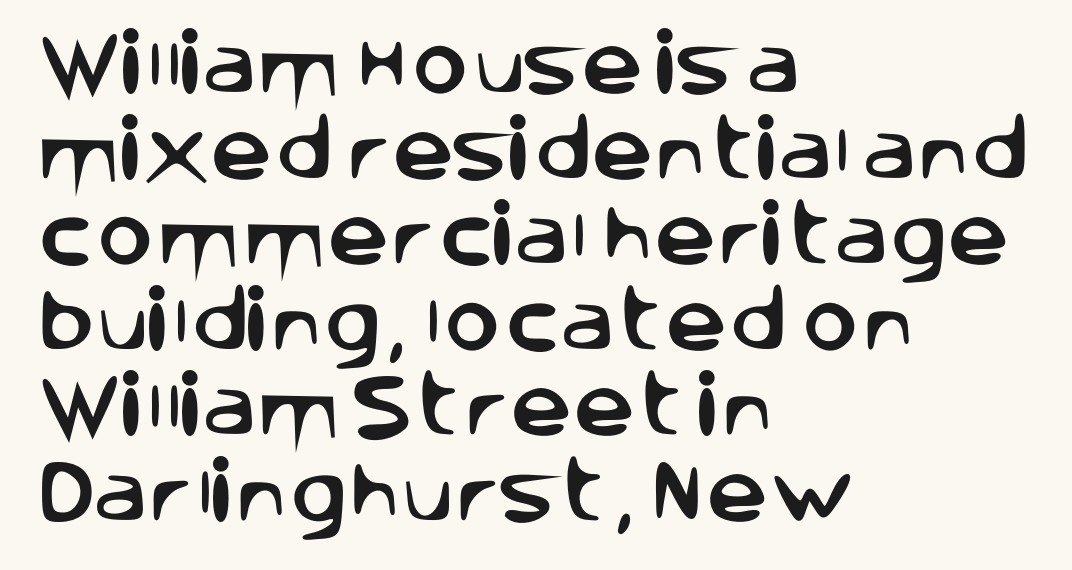
Q: Is the text italic (slanted)? A: No, it is upright.
Q: Is the typeface a serif or a sans-serif typeface? A: Sans-serif.
Q: Is the text underlined? A: No.
Q: How is the paragraph aligned? A: Left-aligned.
Q: Is the spacing between letters normal or unusually wide? A: Normal.
Q: Width (condensed, normal, or wide)? A: Normal.
Q: Stroke contrast? A: Low.
Q: x-height? A: Large.
Q: Monospaced? A: No.
